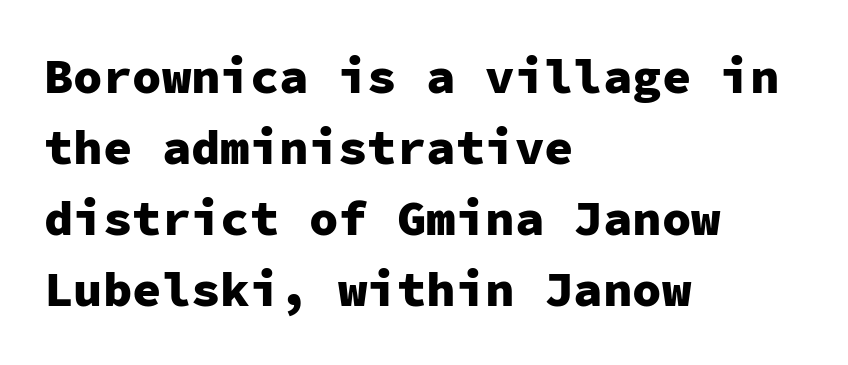
The image shows 49 px heavy sans-serif type, upright, monospaced; set left-aligned, normal line spacing (1.45x), normal letter spacing, not underlined; low stroke contrast and a medium x-height.
